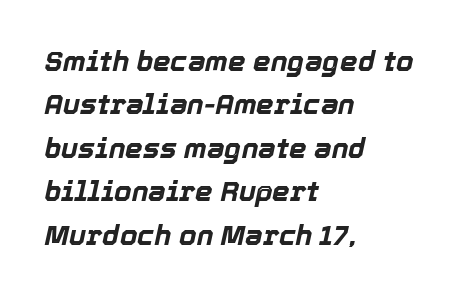
{"italic": "yes", "lean": "right", "slant_degrees": 12, "bold": "yes", "weight": "bold", "width": "normal", "x_height": "medium", "monospaced": "no", "underline": "no", "align": "left", "line_spacing": "normal", "line_spacing_ratio": 1.55, "letter_spacing": "normal", "letter_spacing_em": 0.0, "glyph_px": 28}
